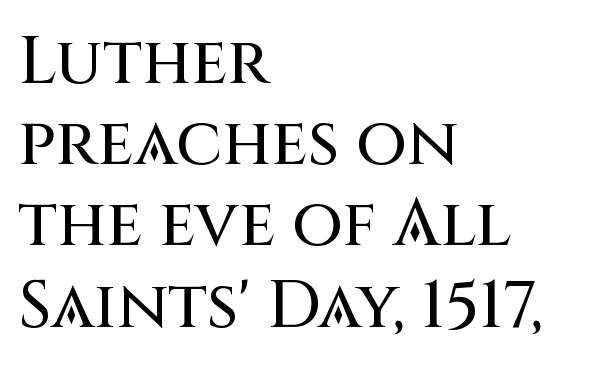
{"serif": "no", "italic": "no", "width": "normal", "stroke_contrast": "medium", "x_height": "large", "monospaced": "no", "underline": "no", "align": "left", "line_spacing_ratio": 1.23, "letter_spacing": "normal", "letter_spacing_em": 0.0, "glyph_px": 66}
